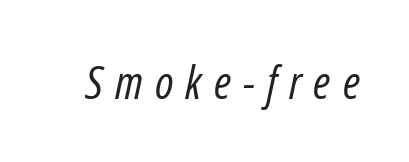
Q: Is the text bold? A: No.
Q: Is the text italic (slanted)? A: Yes, it leans right by about 12 degrees.
Q: Is the text underlined? A: No.
Q: Is the spacing between letters normal or unusually wide? A: Unusually wide.
Q: Width (condensed, normal, or wide)? A: Condensed.
Q: Stroke contrast? A: Low.
Q: x-height? A: Medium.
Q: Monospaced? A: No.
